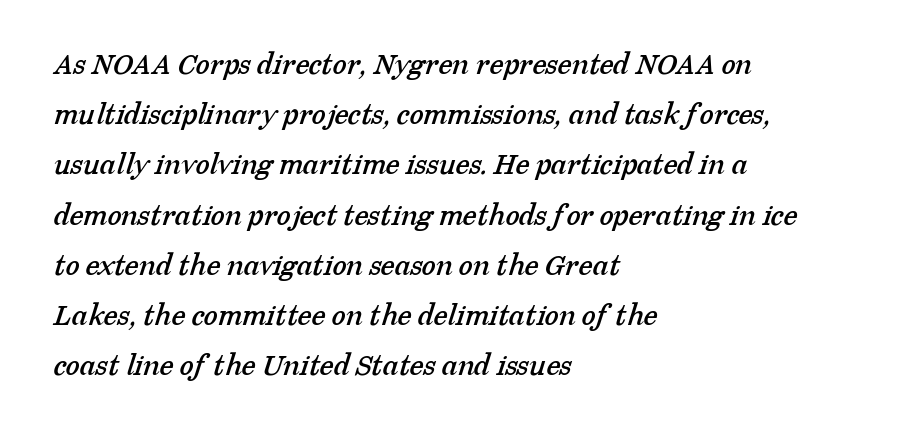
Q: Is the typeface a serif or a sans-serif typeface? A: Serif.
Q: Is the text underlined? A: No.
Q: How is the paragraph aligned? A: Left-aligned.
Q: Is the spacing between letters normal or unusually wide? A: Normal.
Q: Is the spacing between lines tight, normal or loose? A: Normal.
Q: Width (condensed, normal, or wide)? A: Normal.
Q: Stroke contrast? A: Low.
Q: x-height? A: Medium.
Q: Monospaced? A: No.
